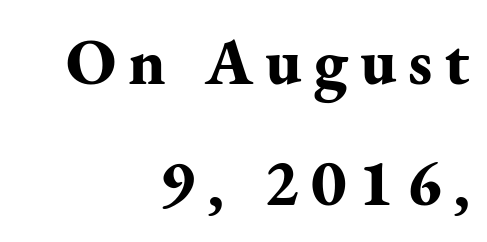
Q: Is the text bold? A: Yes.
Q: Is the text italic (slanted)? A: No, it is upright.
Q: Is the typeface a serif or a sans-serif typeface? A: Serif.
Q: Is the text underlined? A: No.
Q: How is the paragraph aligned? A: Right-aligned.
Q: Width (condensed, normal, or wide)? A: Normal.
Q: Stroke contrast? A: Medium.
Q: x-height? A: Small.
Q: Monospaced? A: No.
